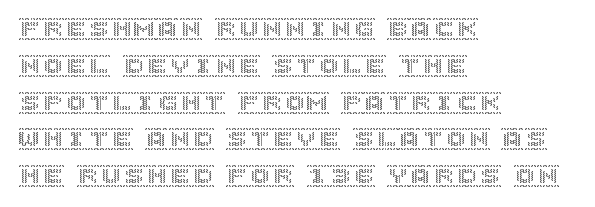
Every character sits straight up, as roman type does. Where is the straight margin? On the left. The rendering uses a moderate line-height, typical for paragraphs. Just letters on the line, the space beneath them empty. Compared with typical body copy, the letter spacing here is the same.
